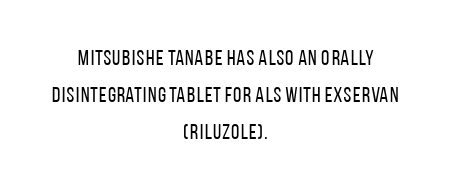
The passage is arranged like a title page — every line centered. Style check: upright. The letters look calm and open, with moderate or lighter stems. Lines of text with bare space underneath. Characters follow at the spacing the type designer built in.
